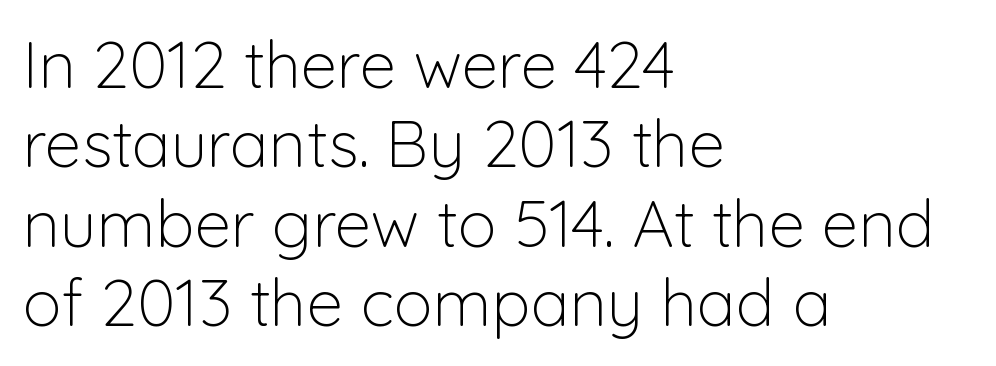
{"serif": "no", "italic": "no", "bold": "no", "weight": "light", "width": "normal", "stroke_contrast": "low", "x_height": "medium", "monospaced": "no", "underline": "no", "align": "left", "line_spacing_ratio": 1.22, "letter_spacing": "normal", "letter_spacing_em": 0.0, "glyph_px": 65}
